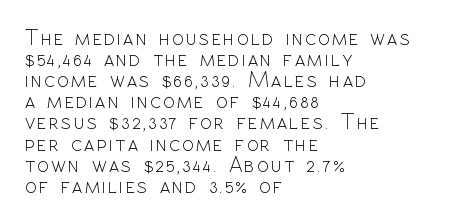
Q: Is the text bold? A: No.
Q: Is the text italic (slanted)? A: No, it is upright.
Q: Is the text underlined? A: No.
Q: How is the paragraph aligned? A: Left-aligned.
Q: Is the spacing between lines tight, normal or loose? A: Tight.
